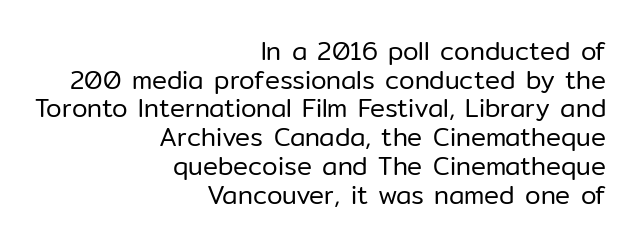
The image shows 25 px text type, upright; set right-aligned, tight line spacing (1.15x), normal letter spacing, not underlined.
